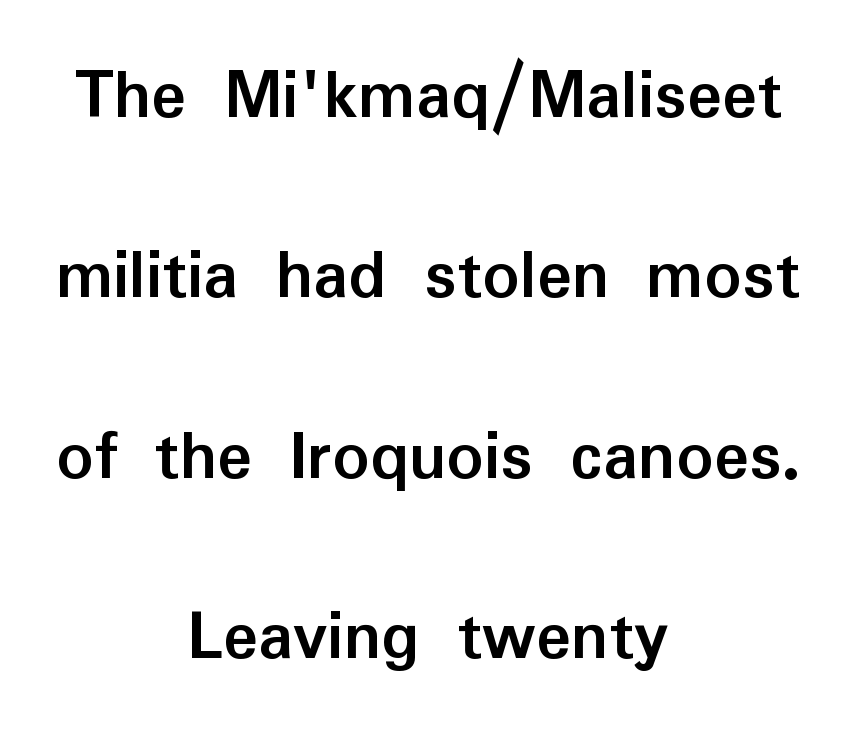
{"serif": "no", "italic": "no", "bold": "yes", "weight": "semibold", "width": "normal", "stroke_contrast": "low", "x_height": "medium", "monospaced": "no", "underline": "no", "align": "center", "line_spacing": "loose", "line_spacing_ratio": 2.47, "letter_spacing": "normal", "letter_spacing_em": 0.0, "glyph_px": 73}
